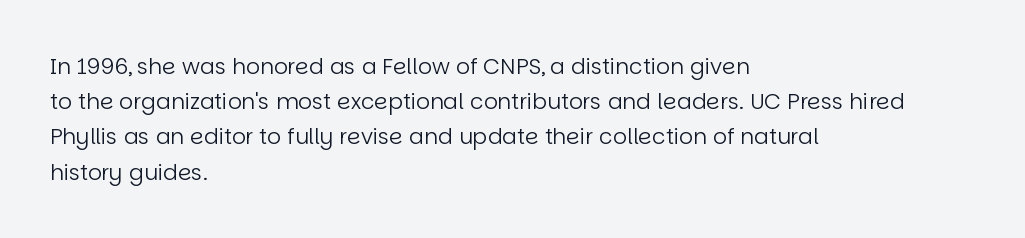
The image shows 22 px text type, upright; set left-aligned, normal line spacing (1.6x), normal letter spacing, not underlined.
